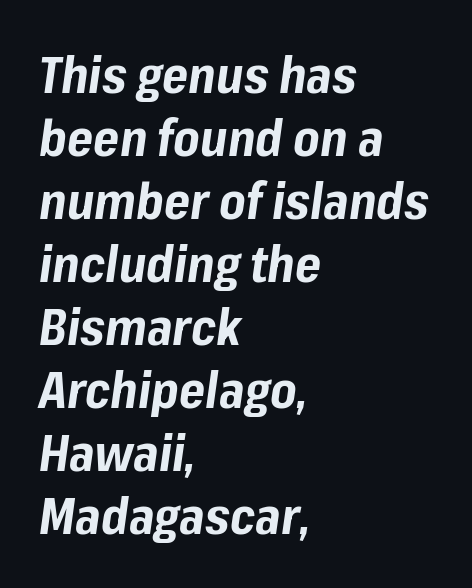
{"italic": "yes", "lean": "right", "slant_degrees": 8, "bold": "yes", "weight": "bold", "width": "normal", "stroke_contrast": "low", "x_height": "medium", "monospaced": "no", "underline": "no", "align": "left", "line_spacing": "normal", "line_spacing_ratio": 1.26, "letter_spacing": "normal", "letter_spacing_em": 0.0, "glyph_px": 50}
